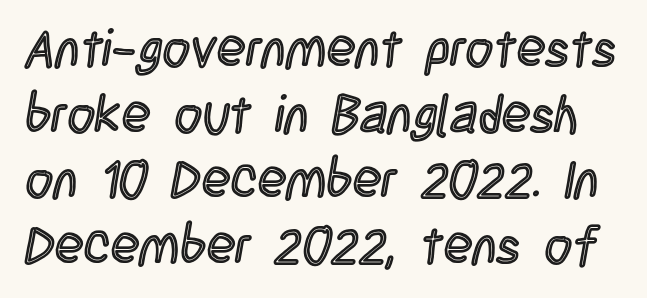
{"width": "condensed", "x_height": "large", "monospaced": "no", "underline": "no", "line_spacing_ratio": 1.24, "letter_spacing": "normal", "letter_spacing_em": 0.0, "glyph_px": 53}
